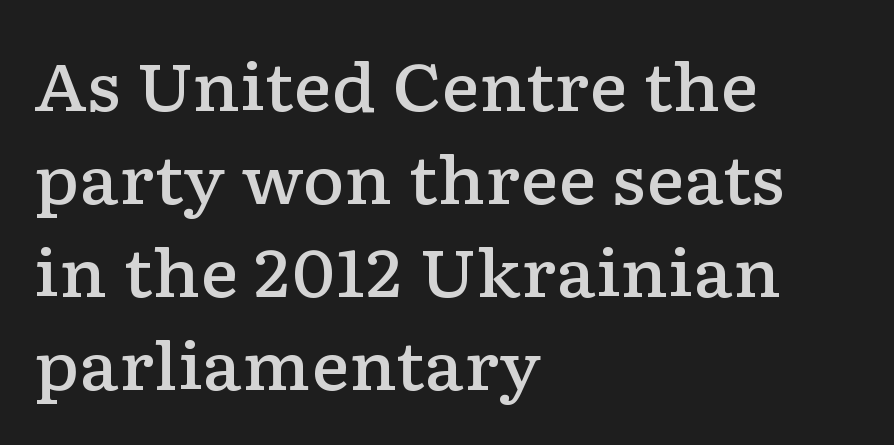
The image shows 65 px semibold, wide serif type, upright; set left-aligned, normal line spacing (1.43x), normal letter spacing, not underlined; low stroke contrast and a medium x-height.
